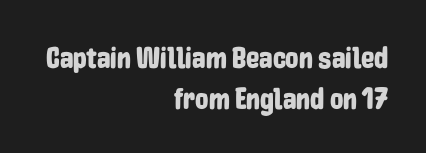
{"serif": "no", "italic": "no", "width": "condensed", "stroke_contrast": "low", "x_height": "medium", "monospaced": "no", "underline": "no", "align": "right", "line_spacing": "normal", "line_spacing_ratio": 1.36, "letter_spacing": "normal", "letter_spacing_em": 0.0, "glyph_px": 30}
